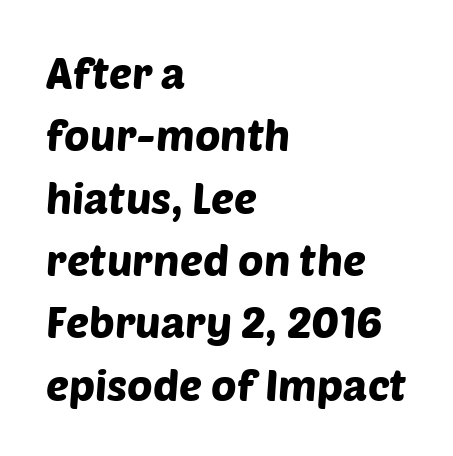
In CSS terms this would be text-align: left. A typesetter would call this proportional, since set widths differ per character. Does the type have serifs? No, each stem ends abruptly. No word sits above an underline. Short note: letters normally spaced.
